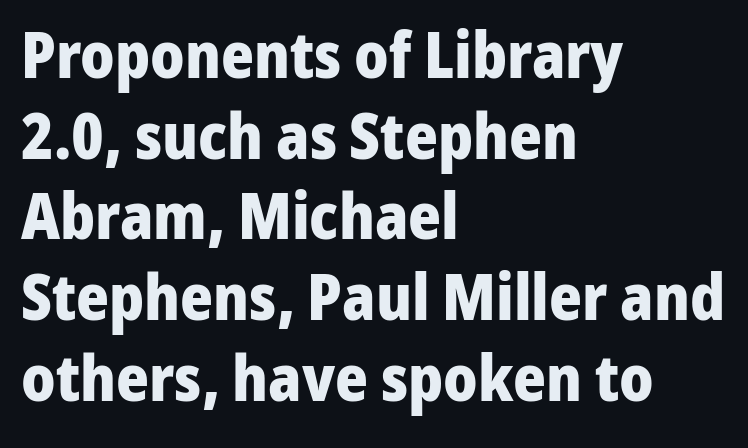
The passage shown is not underscored anywhere. Summary of vertical rhythm: regular, with standard interline spacing. Every character sits straight up, as roman type does. These words are printed bold, with thick strokes throughout. The face used here is rendered with its standard letterfit. The letters advance in unequal steps, a hallmark of proportional type.
